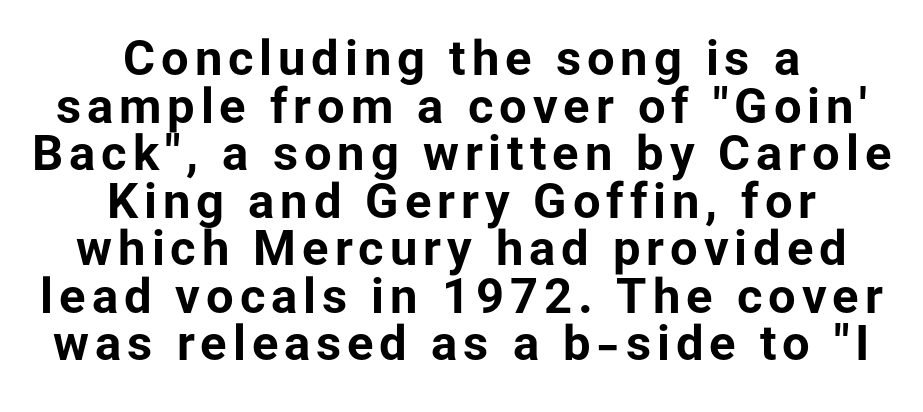
Posture: vertical. Each new line begins almost immediately beneath the previous one. Check where the strokes stop: nothing finishes them off — pure sans. These lines stack symmetrically, like a column narrowing and widening about its center.
